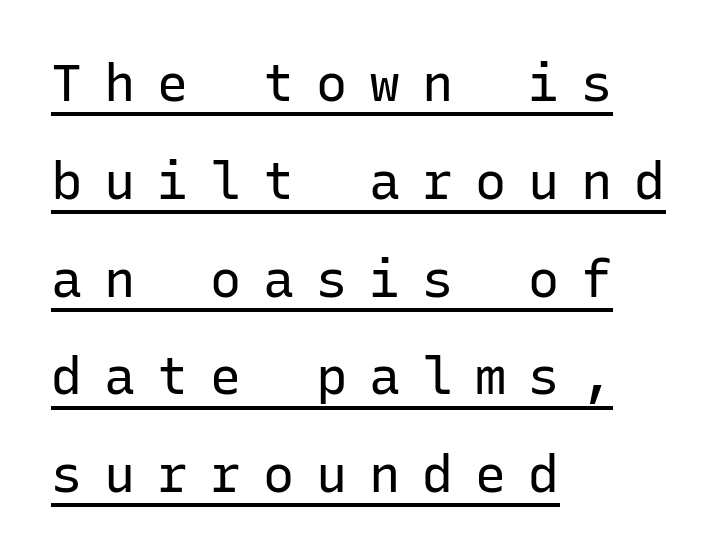
{"serif": "no", "italic": "no", "bold": "no", "weight": "regular", "width": "normal", "stroke_contrast": "low", "x_height": "medium", "monospaced": "yes", "underline": "yes", "align": "left", "line_spacing_ratio": 1.88, "letter_spacing": "wide", "letter_spacing_em": 0.42, "glyph_px": 52}
